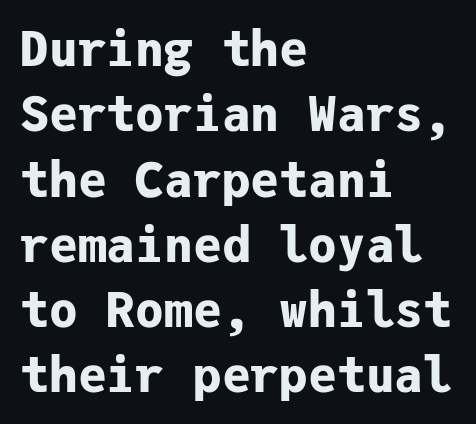
The image shows 48 px bold sans-serif type, upright, monospaced; set left-aligned, normal line spacing (1.36x), normal letter spacing, not underlined; low stroke contrast and a medium x-height.
